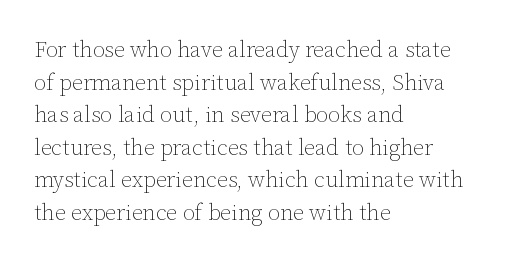
{"italic": "no", "bold": "no", "underline": "no", "align": "left", "line_spacing": "normal", "line_spacing_ratio": 1.48, "letter_spacing": "normal", "letter_spacing_em": 0.0, "glyph_px": 22}
